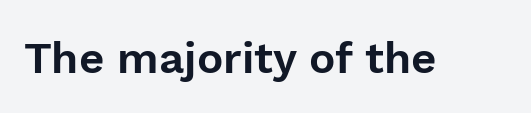
The typeface chosen for these lines omits serifs. Underlining? Definitely not there. A typesetter would call this proportional, since set widths differ per character. The font's upright variant was chosen for this text. Tracking value appears to be zero — textbook default spacing.
